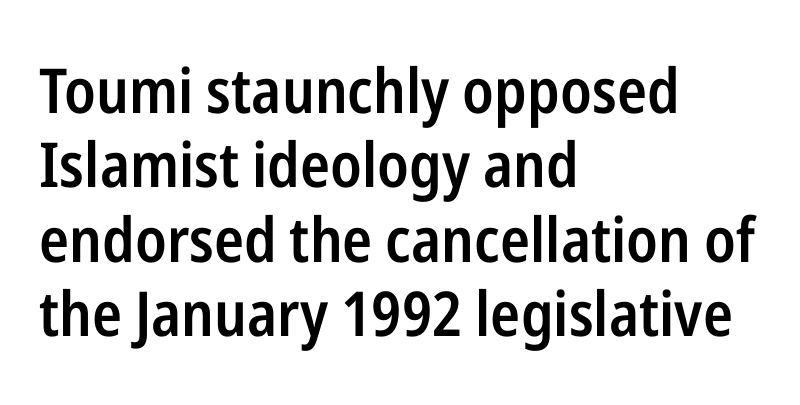
Q: Is the text bold? A: Semi-bold.
Q: Is the text italic (slanted)? A: No, it is upright.
Q: Is the typeface a serif or a sans-serif typeface? A: Sans-serif.
Q: Is the text underlined? A: No.
Q: How is the paragraph aligned? A: Left-aligned.
Q: Is the spacing between letters normal or unusually wide? A: Normal.
Q: Width (condensed, normal, or wide)? A: Condensed.
Q: Stroke contrast? A: Low.
Q: x-height? A: Medium.
Q: Monospaced? A: No.
